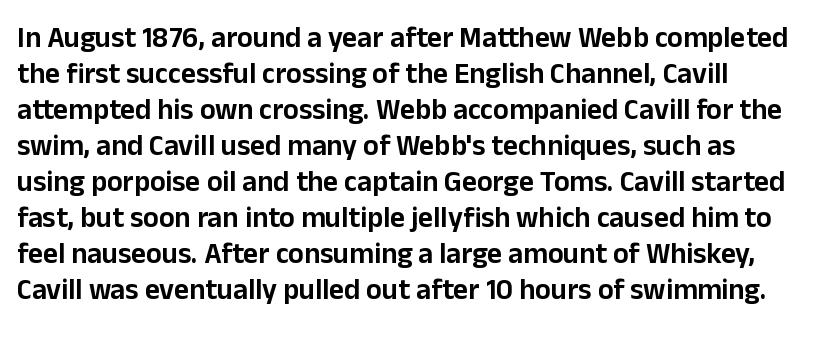
{"serif": "no", "italic": "no", "width": "normal", "stroke_contrast": "low", "x_height": "medium", "monospaced": "no", "underline": "no", "line_spacing_ratio": 1.24, "letter_spacing": "normal", "letter_spacing_em": 0.0, "glyph_px": 29}
